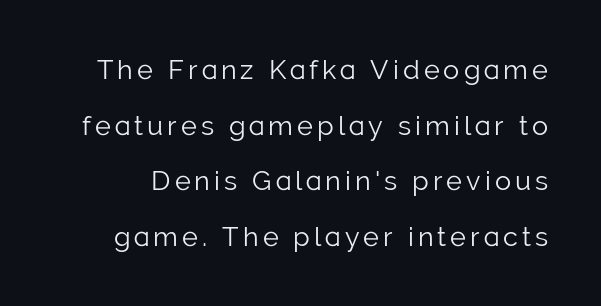
The image shows 27 px text type, upright; set loose line spacing (2.06x), not underlined.
